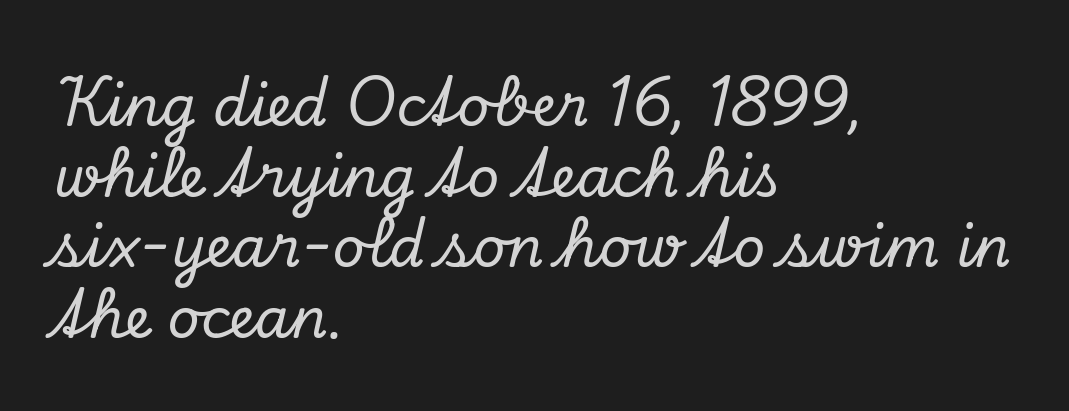
Q: Is the text italic (slanted)? A: Yes, it leans right by about 13 degrees.
Q: Is the typeface a serif or a sans-serif typeface? A: Serif.
Q: Is the text underlined? A: No.
Q: How is the paragraph aligned? A: Left-aligned.
Q: Is the spacing between letters normal or unusually wide? A: Normal.
Q: Is the spacing between lines tight, normal or loose? A: Normal.
Q: Width (condensed, normal, or wide)? A: Normal.
Q: Stroke contrast? A: Low.
Q: x-height? A: Small.
Q: Monospaced? A: No.
